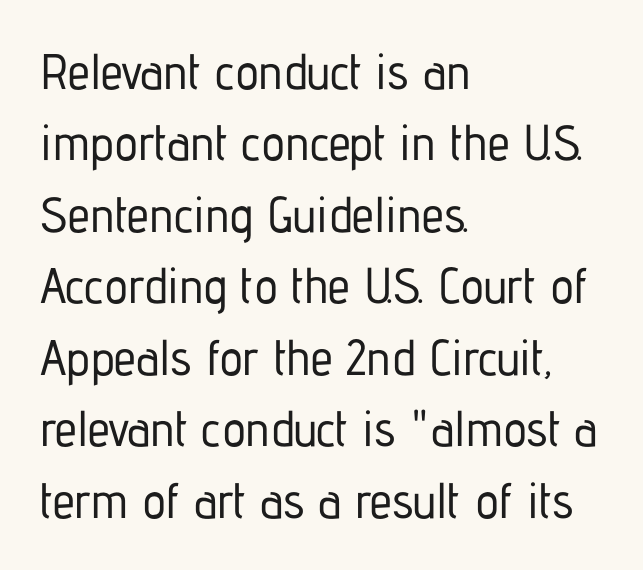
Q: Is the text italic (slanted)? A: No, it is upright.
Q: Is the typeface a serif or a sans-serif typeface? A: Sans-serif.
Q: Is the text underlined? A: No.
Q: How is the paragraph aligned? A: Left-aligned.
Q: Is the spacing between letters normal or unusually wide? A: Normal.
Q: Is the spacing between lines tight, normal or loose? A: Normal.
Q: Width (condensed, normal, or wide)? A: Condensed.
Q: Stroke contrast? A: Low.
Q: x-height? A: Medium.
Q: Monospaced? A: No.
